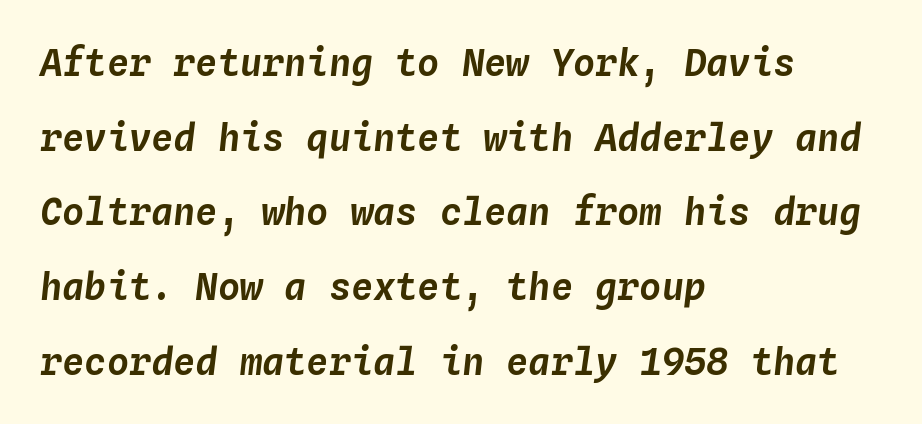
If you drew a line through each stem, it would be angled. Casual observation: everything's shoved over to the left. Unmarked baselines from the first word to the last. These lines stand farther apart than default settings would place them. Each word holds together tightly as a unit, with standard inter-letter gaps. Here the designer chose a console-style face with uniform glyph widths.
